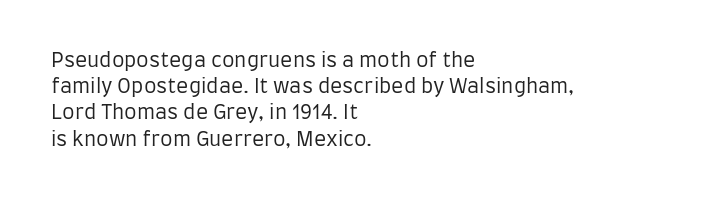
The image shows 20 px text type, upright; set left-aligned, normal line spacing (1.31x), normal letter spacing, not underlined.
